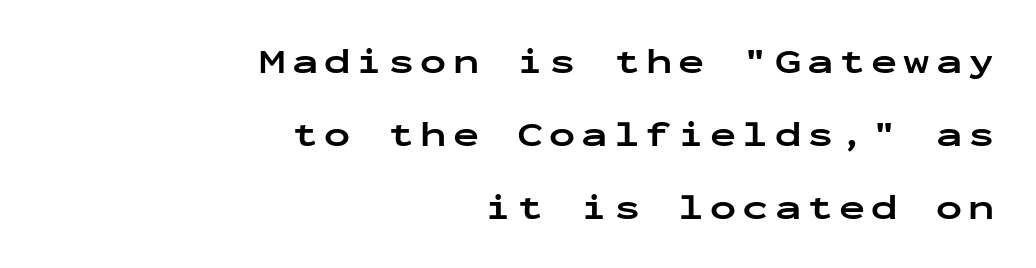
{"serif": "no", "italic": "no", "bold": "yes", "weight": "bold", "width": "wide", "stroke_contrast": "low", "x_height": "medium", "monospaced": "yes", "underline": "no", "align": "right", "line_spacing": "loose", "line_spacing_ratio": 2.08, "glyph_px": 35}
